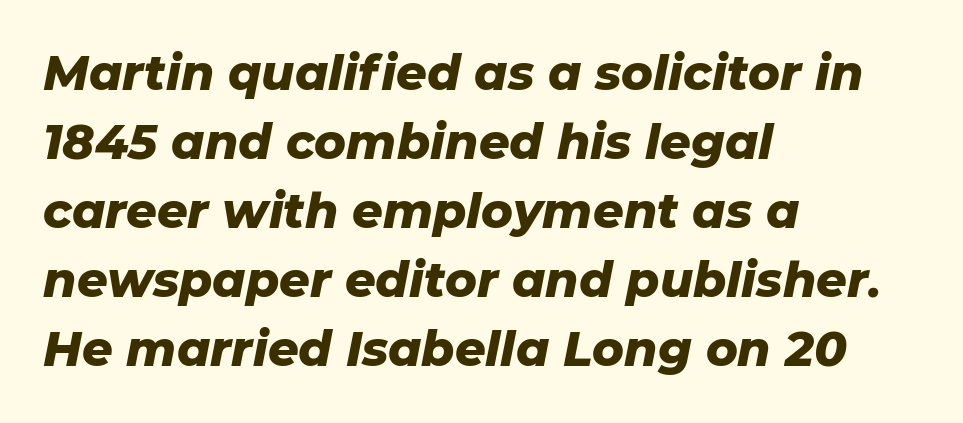
The image shows 48 px heavy type, italic (leaning right); set left-aligned, normal line spacing (1.44x), normal letter spacing, not underlined; low stroke contrast and a medium x-height.
